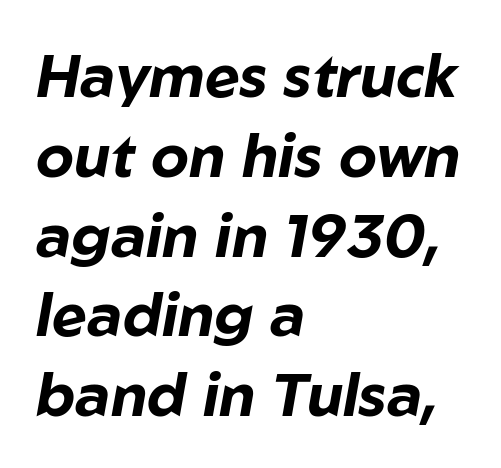
The image shows 60 px bold type, italic (leaning right); set left-aligned, normal line spacing (1.33x), normal letter spacing, not underlined; low stroke contrast and a medium x-height.
